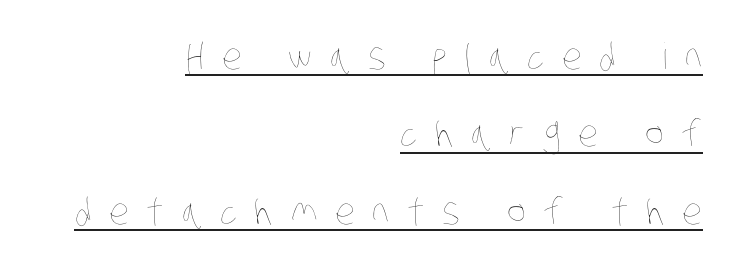
Q: Is the text bold? A: No.
Q: Is the text underlined? A: Yes.
Q: How is the paragraph aligned? A: Right-aligned.
Q: Is the spacing between letters normal or unusually wide? A: Unusually wide.
Q: Is the spacing between lines tight, normal or loose? A: Loose.
Q: Width (condensed, normal, or wide)? A: Condensed.
Q: Stroke contrast? A: Low.
Q: x-height? A: Large.
Q: Monospaced? A: No.
